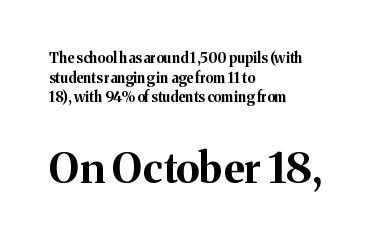
Q: Is the text bold? A: Yes.
Q: Is the text italic (slanted)? A: No, it is upright.
Q: Is the typeface a serif or a sans-serif typeface? A: Serif.
Q: Is the text underlined? A: No.
Q: How is the paragraph aligned? A: Left-aligned.
Q: Is the spacing between letters normal or unusually wide? A: Normal.
Q: Is the spacing between lines tight, normal or loose? A: Normal.
Q: Which block of text is set in a larger size, the first (top) or the second (bottom)? A: The second (bottom) one.
Q: Width (condensed, normal, or wide)? A: Normal.
Q: Stroke contrast? A: Medium.
Q: x-height? A: Medium.
Q: Monospaced? A: No.
